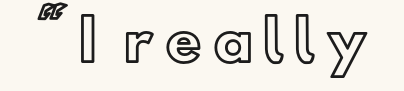
Q: Is the text italic (slanted)? A: No, it is upright.
Q: Is the text underlined? A: No.
Q: Width (condensed, normal, or wide)? A: Normal.
Q: x-height? A: Small.
Q: Monospaced? A: No.
